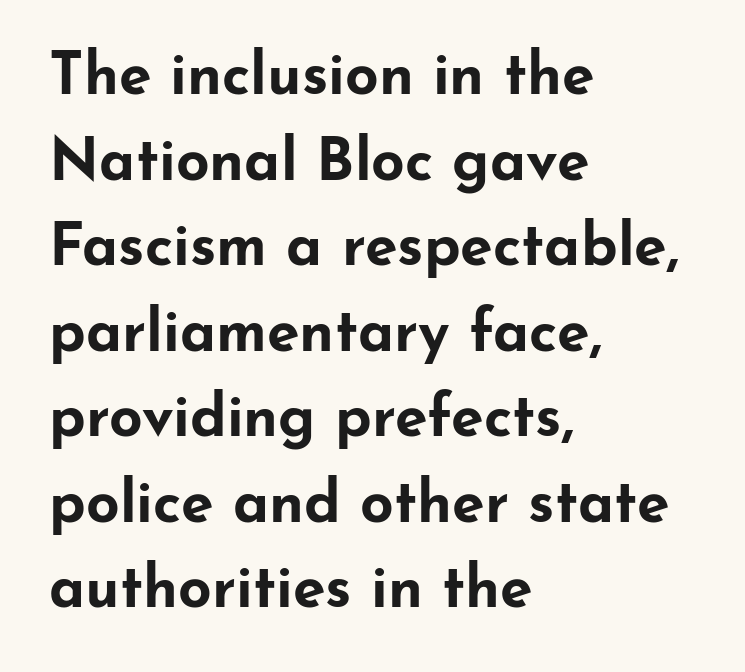
Q: Is the text bold? A: Yes.
Q: Is the text italic (slanted)? A: No, it is upright.
Q: Is the typeface a serif or a sans-serif typeface? A: Sans-serif.
Q: Is the text underlined? A: No.
Q: How is the paragraph aligned? A: Left-aligned.
Q: Is the spacing between letters normal or unusually wide? A: Normal.
Q: Is the spacing between lines tight, normal or loose? A: Normal.
Q: Width (condensed, normal, or wide)? A: Wide.
Q: Stroke contrast? A: Low.
Q: x-height? A: Small.
Q: Monospaced? A: No.
